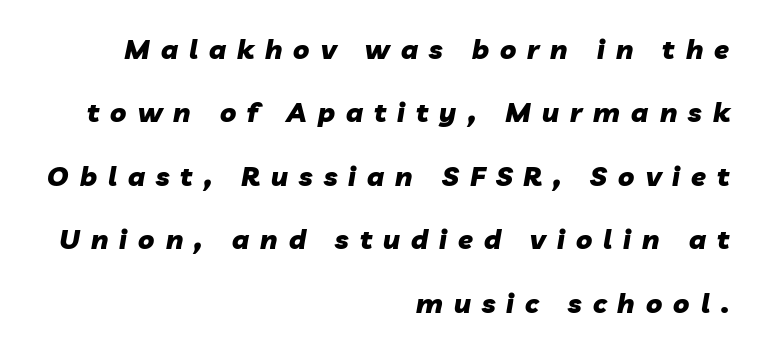
{"italic": "yes", "lean": "right", "slant_degrees": 10, "bold": "yes", "underline": "no", "align": "right", "line_spacing": "loose", "line_spacing_ratio": 2.35, "letter_spacing": "wide", "letter_spacing_em": 0.41, "glyph_px": 27}
